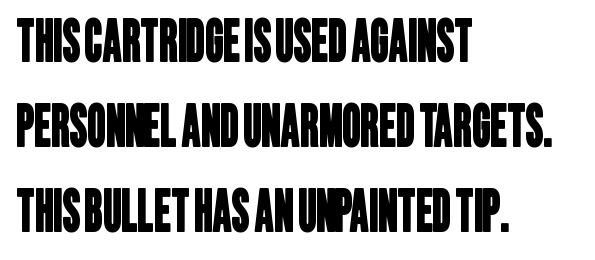
{"serif": "no", "width": "condensed", "stroke_contrast": "low", "x_height": "large", "monospaced": "no", "underline": "no", "align": "left", "line_spacing": "normal", "line_spacing_ratio": 1.49, "letter_spacing": "normal", "letter_spacing_em": 0.0, "glyph_px": 57}
